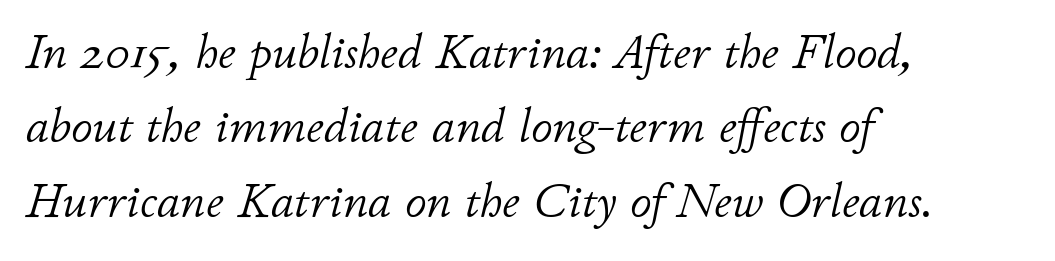
The image shows 48 px light type, italic (leaning right); set left-aligned, normal line spacing (1.55x), normal letter spacing, not underlined; low stroke contrast and a small x-height.
